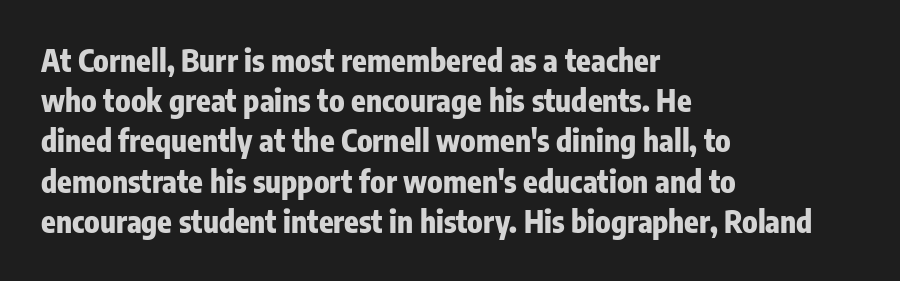
The image shows 30 px heavy, condensed sans-serif type, upright; set left-aligned, normal line spacing (1.34x), normal letter spacing, not underlined; low stroke contrast and a medium x-height.
